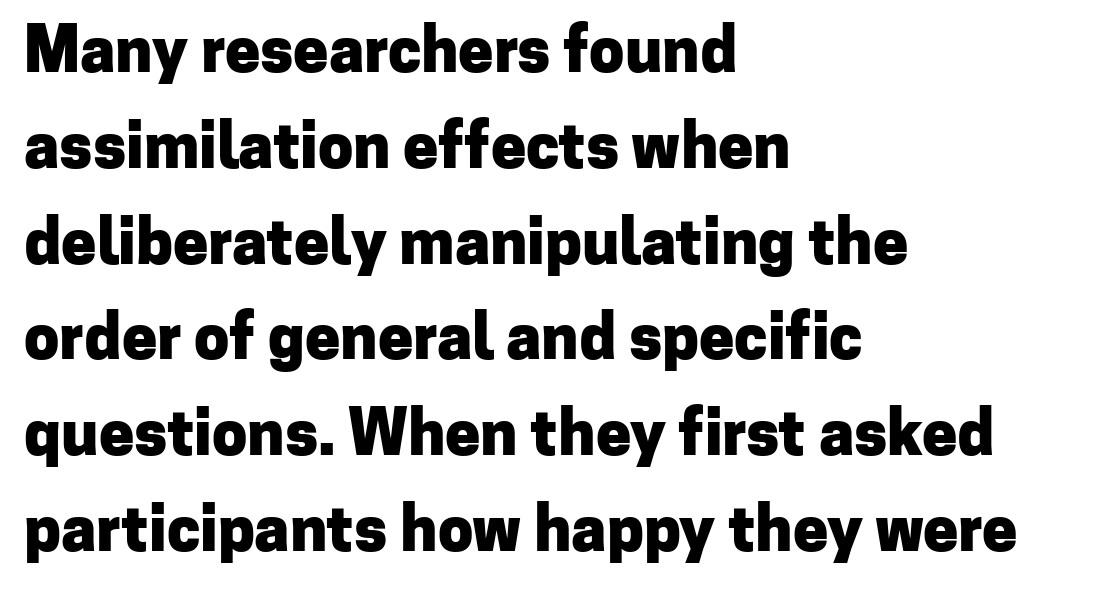
Q: Is the text bold? A: Yes.
Q: Is the text italic (slanted)? A: No, it is upright.
Q: Is the typeface a serif or a sans-serif typeface? A: Sans-serif.
Q: Is the text underlined? A: No.
Q: How is the paragraph aligned? A: Left-aligned.
Q: Is the spacing between letters normal or unusually wide? A: Normal.
Q: Is the spacing between lines tight, normal or loose? A: Normal.
Q: Width (condensed, normal, or wide)? A: Normal.
Q: Stroke contrast? A: Low.
Q: x-height? A: Medium.
Q: Monospaced? A: No.
